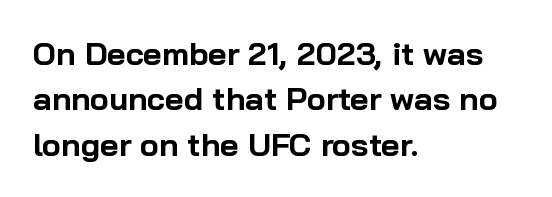
Q: Is the text bold? A: Yes.
Q: Is the text italic (slanted)? A: No, it is upright.
Q: Is the typeface a serif or a sans-serif typeface? A: Sans-serif.
Q: Is the text underlined? A: No.
Q: How is the paragraph aligned? A: Left-aligned.
Q: Is the spacing between letters normal or unusually wide? A: Normal.
Q: Is the spacing between lines tight, normal or loose? A: Normal.
Q: Width (condensed, normal, or wide)? A: Normal.
Q: Stroke contrast? A: Low.
Q: x-height? A: Medium.
Q: Monospaced? A: No.
